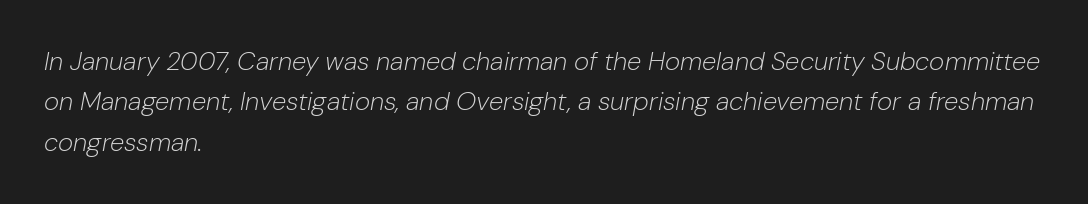
The rendering uses a moderate line-height, typical for paragraphs. Bold? No — there's no thickening of the strokes. If you drew a line through each stem, it would be angled. Reading down the block, your eye returns to a fixed left position each line.
